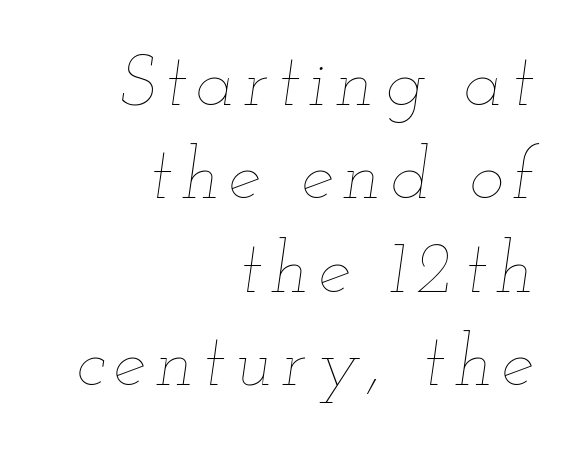
Q: Is the text bold? A: No.
Q: Is the text italic (slanted)? A: Yes, it leans right by about 12 degrees.
Q: Is the text underlined? A: No.
Q: How is the paragraph aligned? A: Right-aligned.
Q: Is the spacing between lines tight, normal or loose? A: Normal.
Q: Width (condensed, normal, or wide)? A: Wide.
Q: Stroke contrast? A: Low.
Q: x-height? A: Small.
Q: Monospaced? A: No.
